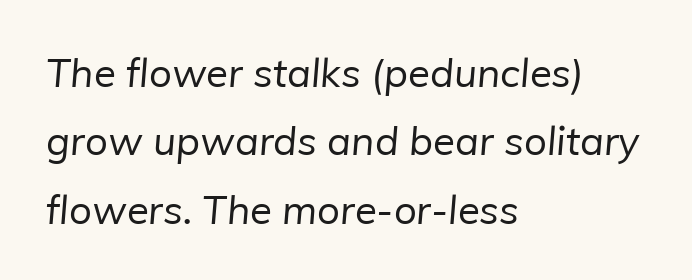
The image shows 40 px regular-weight sans-serif type; set left-aligned, line spacing 1.71x, normal letter spacing, not underlined; low stroke contrast and a medium x-height.
